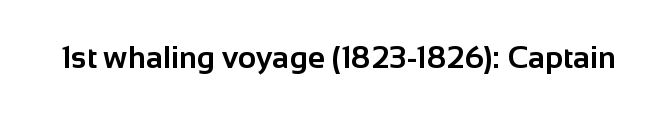
The image shows 31 px bold sans-serif type, upright; set normal letter spacing, not underlined; low stroke contrast and a medium x-height.
